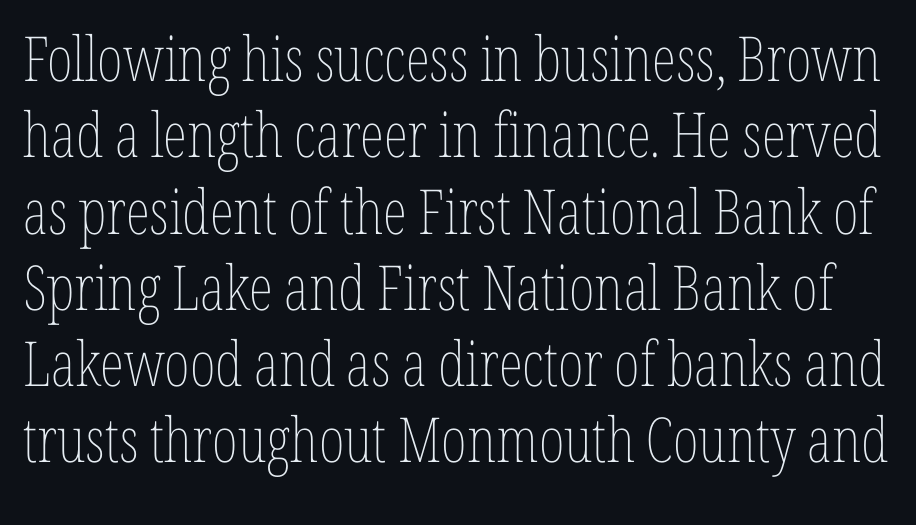
Q: Is the text bold? A: No.
Q: Is the text italic (slanted)? A: No, it is upright.
Q: Is the text underlined? A: No.
Q: Is the spacing between letters normal or unusually wide? A: Normal.
Q: Width (condensed, normal, or wide)? A: Condensed.
Q: Stroke contrast? A: Low.
Q: x-height? A: Medium.
Q: Monospaced? A: No.
